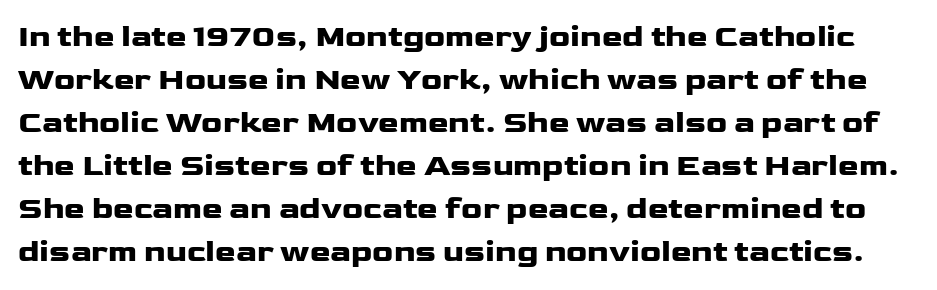
Looks like regular typesetting: each glyph gets only the width it needs. The designer left line spacing at the default. Font category for this specimen: sans-serif. Words appear dense and cohesive because spacing is normal. Bold? Absolutely — the strokes are thick and heavy.
